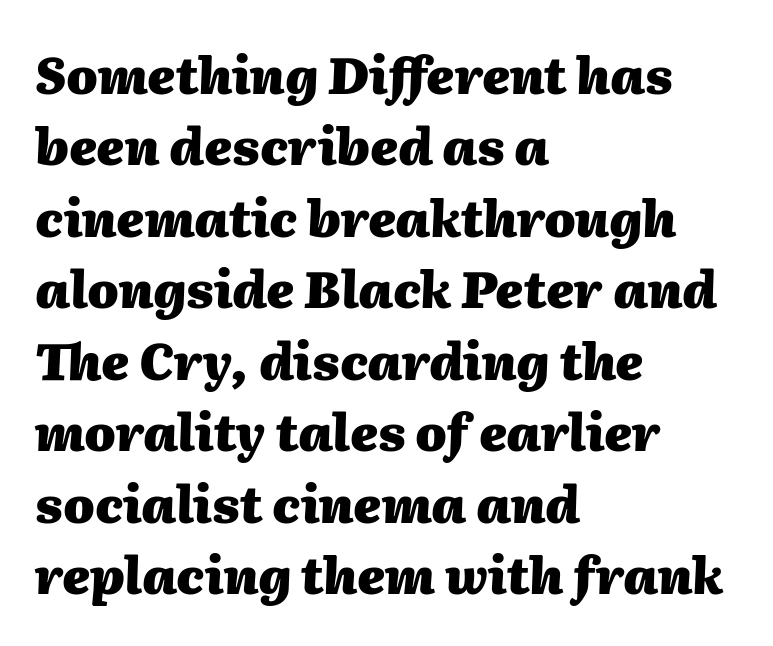
The image shows 50 px heavy type, italic (leaning right); set left-aligned, normal line spacing (1.43x), normal letter spacing, not underlined; medium stroke contrast and a medium x-height.
